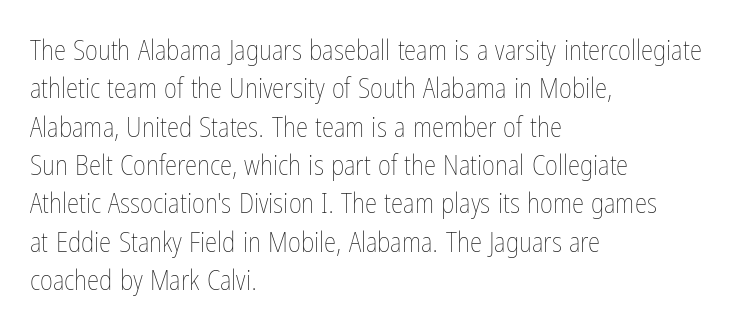
The image shows 28 px thin, condensed type, upright; set left-aligned, normal line spacing (1.37x), normal letter spacing, not underlined; low stroke contrast and a medium x-height.
